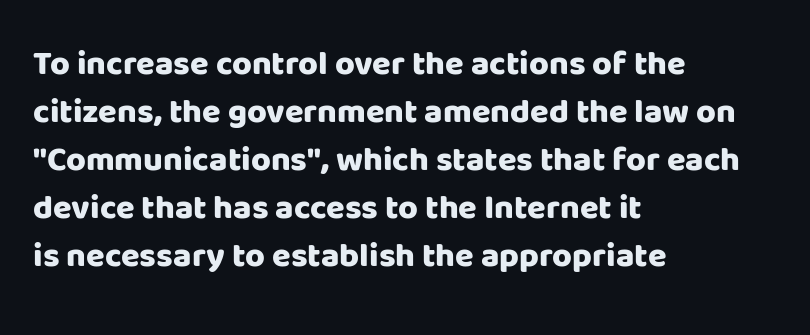
The image shows 34 px heavy sans-serif type, upright; set left-aligned, normal line spacing (1.41x), normal letter spacing, not underlined; low stroke contrast and a large x-height.
